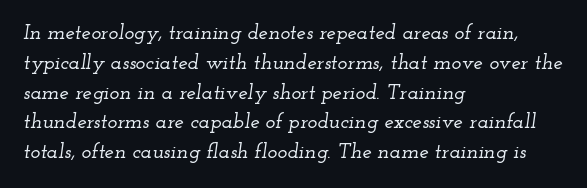
Horizontal bands of white between lines are of average thickness. Has an underline been added? It has not. Notice how the passage keeps a crisp vertical edge on the left only. When letters slant like this, we call the style italic. How are the letters spaced? Ordinarily, with no added tracking.
